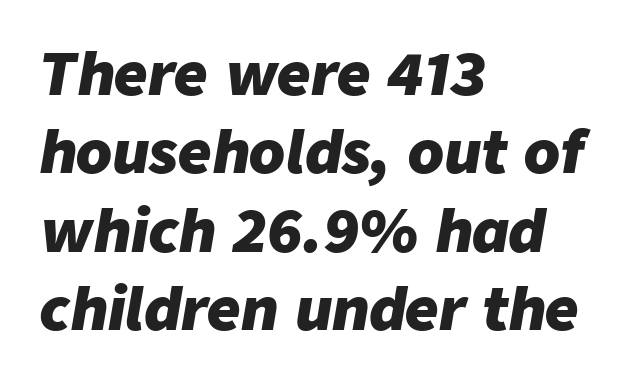
Q: Is the text bold? A: Yes.
Q: Is the text italic (slanted)? A: Yes, it leans right by about 9 degrees.
Q: Is the text underlined? A: No.
Q: How is the paragraph aligned? A: Left-aligned.
Q: Is the spacing between letters normal or unusually wide? A: Normal.
Q: Is the spacing between lines tight, normal or loose? A: Normal.
Q: Width (condensed, normal, or wide)? A: Normal.
Q: Stroke contrast? A: Low.
Q: x-height? A: Medium.
Q: Monospaced? A: No.
